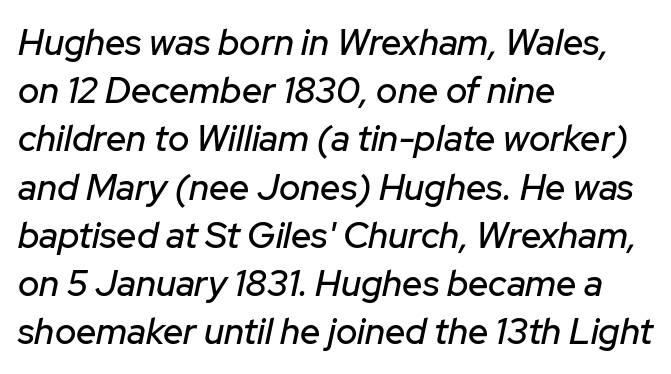
Nobody drew a line under any word here. The rendering keeps characters at their native spacing. Character widths vary here, with narrow letters taking less room than wide ones. Caption: multi-line text, flush left, ragged right.
